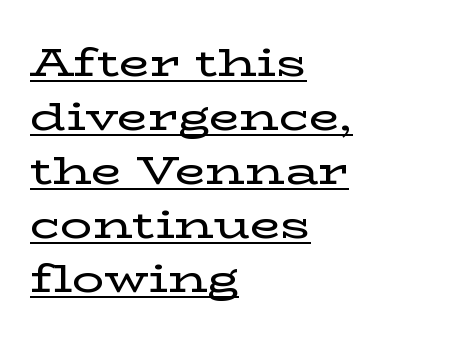
The image shows 40 px wide serif type, upright; set left-aligned, normal line spacing (1.35x), normal letter spacing, underlined; low stroke contrast and a medium x-height.
